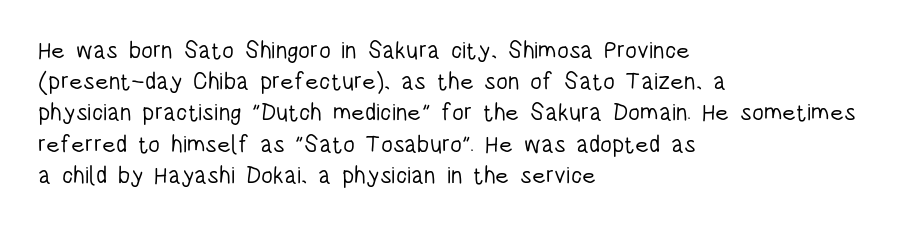
Q: Is the text bold? A: No.
Q: Is the text italic (slanted)? A: No, it is upright.
Q: Is the text underlined? A: No.
Q: How is the paragraph aligned? A: Left-aligned.
Q: Is the spacing between letters normal or unusually wide? A: Normal.
Q: Is the spacing between lines tight, normal or loose? A: Normal.
